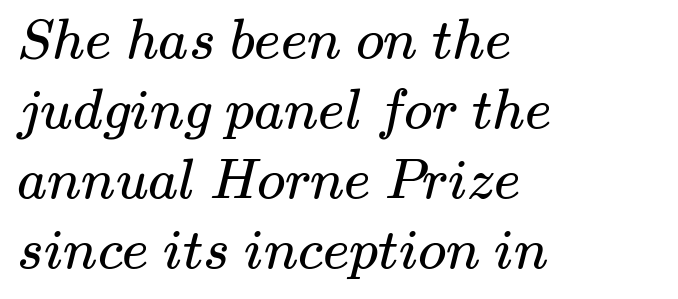
{"serif": "yes", "bold": "no", "weight": "regular", "width": "wide", "stroke_contrast": "medium", "x_height": "small", "monospaced": "no", "underline": "no", "align": "left", "line_spacing_ratio": 1.23, "letter_spacing": "normal", "letter_spacing_em": 0.0, "glyph_px": 57}
